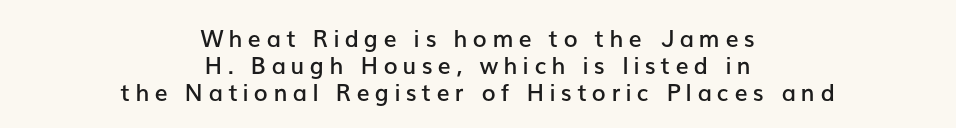
The image shows 23 px text type, upright; set centered, line spacing 1.18x, unusually wide letter spacing (+0.23 em), not underlined.
